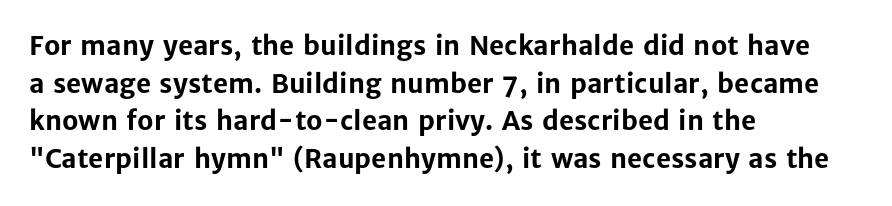
On the weight axis this lands at bold, roughly 700. Words float on clear page, feet unadorned. Interline gaps are of average width in this sample. The rendering keeps characters at their native spacing. In terms of posture, this sample is upright.
